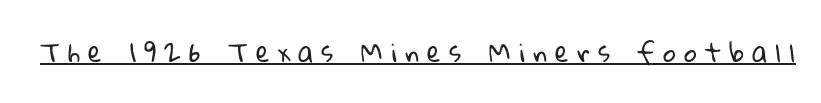
Q: Is the text bold? A: No.
Q: Is the text underlined? A: Yes.
Q: Is the spacing between letters normal or unusually wide? A: Unusually wide.
